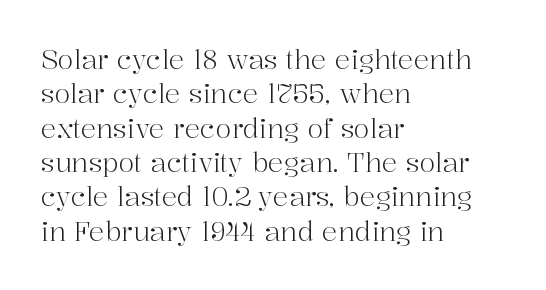
{"italic": "no", "bold": "no", "underline": "no", "align": "left", "line_spacing": "normal", "line_spacing_ratio": 1.32, "letter_spacing": "normal", "letter_spacing_em": 0.0, "glyph_px": 26}
